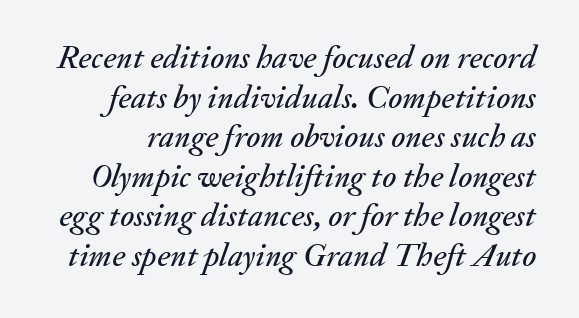
Q: Is the text italic (slanted)? A: Yes, it leans right by about 20 degrees.
Q: Is the text underlined? A: No.
Q: Is the spacing between letters normal or unusually wide? A: Normal.
Q: Width (condensed, normal, or wide)? A: Normal.
Q: Stroke contrast? A: Medium.
Q: x-height? A: Small.
Q: Monospaced? A: No.
